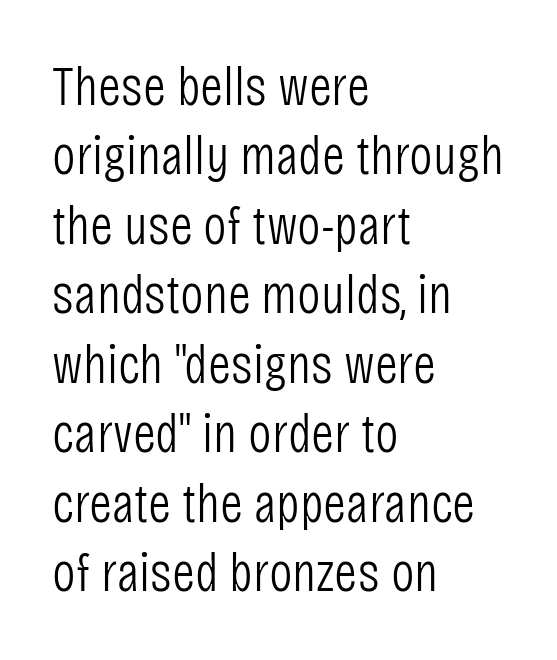
The image shows 56 px light, condensed sans-serif type, upright; set left-aligned, line spacing 1.24x, normal letter spacing, not underlined; low stroke contrast and a large x-height.
